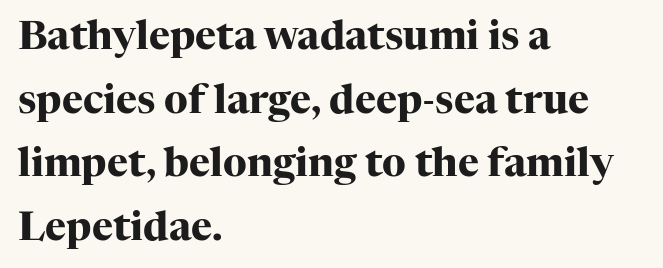
The image shows 40 px heavy serif type, upright; set left-aligned, normal line spacing (1.59x), normal letter spacing, not underlined; high stroke contrast and a medium x-height.
